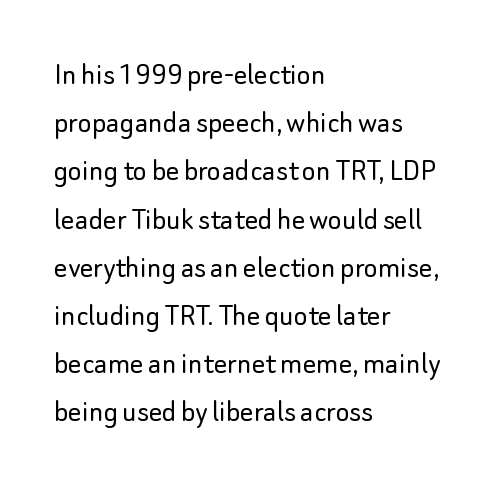
Default kerning and tracking; the words read as compact shapes. I'd call this a sans setting — the letters go barefoot. Is the stroke heavy? The answer is a plain regular-or-lighter. Quick note: interline space is typical. Upright lettering throughout.
